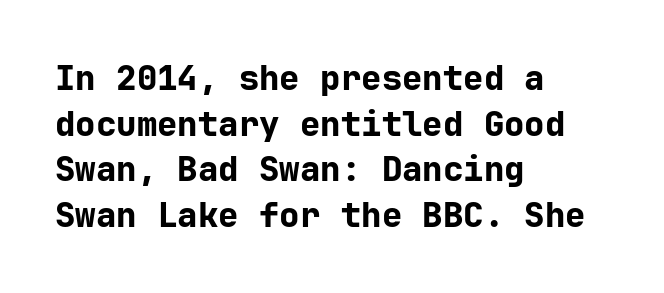
{"serif": "no", "italic": "no", "bold": "yes", "weight": "bold", "width": "normal", "stroke_contrast": "low", "x_height": "medium", "underline": "no", "align": "left", "line_spacing": "normal", "line_spacing_ratio": 1.34, "letter_spacing": "normal", "letter_spacing_em": 0.0, "glyph_px": 34}
